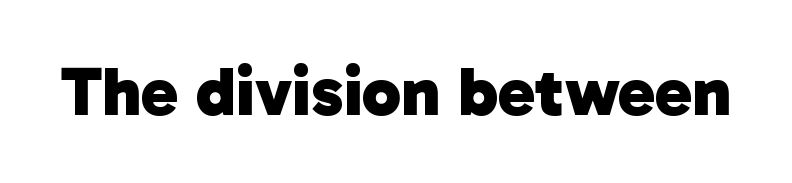
{"serif": "no", "bold": "yes", "weight": "heavy", "width": "normal", "stroke_contrast": "low", "x_height": "medium", "monospaced": "no", "underline": "no", "letter_spacing": "normal", "letter_spacing_em": 0.0, "glyph_px": 70}
